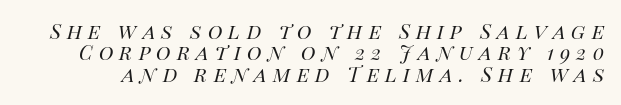
{"italic": "yes", "lean": "right", "slant_degrees": 14, "bold": "no", "underline": "no", "line_spacing": "tight", "line_spacing_ratio": 1.07, "letter_spacing": "wide", "letter_spacing_em": 0.31, "glyph_px": 20}
